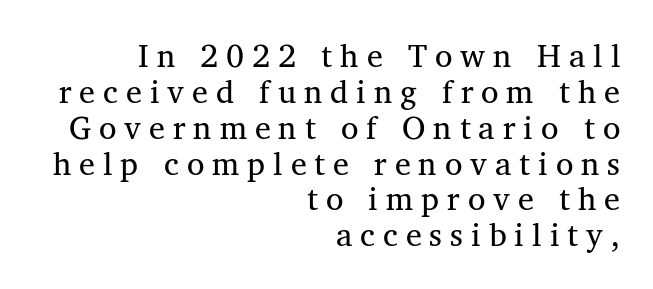
Spacing verdict: proportional, widths tailored to each character. The letterforms stand isolated, each surrounded by extra space. Leading: reduced. Typographically, this falls in the serif category. The baseline area is clear. This rendering uses right alignment, leaving the left contour irregular.
